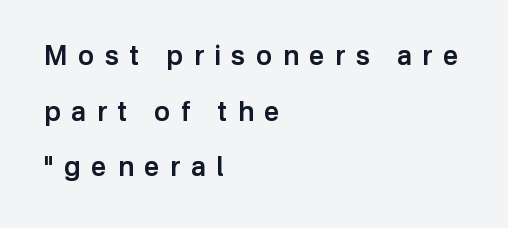
{"italic": "no", "bold": "semi", "underline": "no", "align": "left", "line_spacing": "loose", "line_spacing_ratio": 2.06, "letter_spacing": "wide", "letter_spacing_em": 0.39, "glyph_px": 27}
